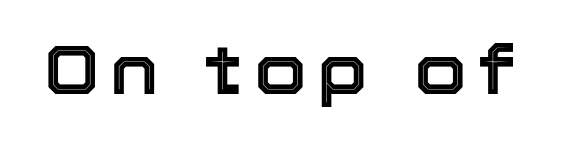
{"italic": "no", "width": "normal", "x_height": "medium", "monospaced": "no", "underline": "no", "glyph_px": 68}
